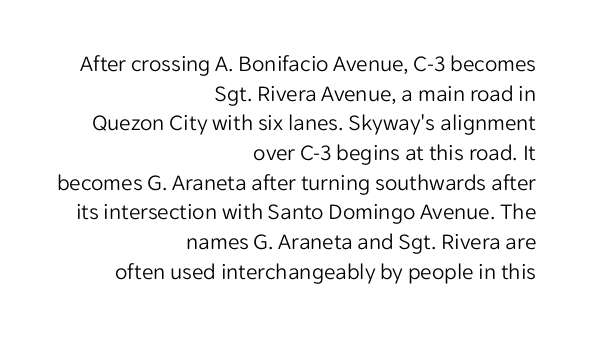
This is the regular roman posture of the typeface. The specimen omits any rule beneath the text block's lines. The tracking reads as untouched default to a designer's eye. Ink coverage per letter is moderate at most. The designer left line spacing at the default. Where is the straight margin? On the right.
